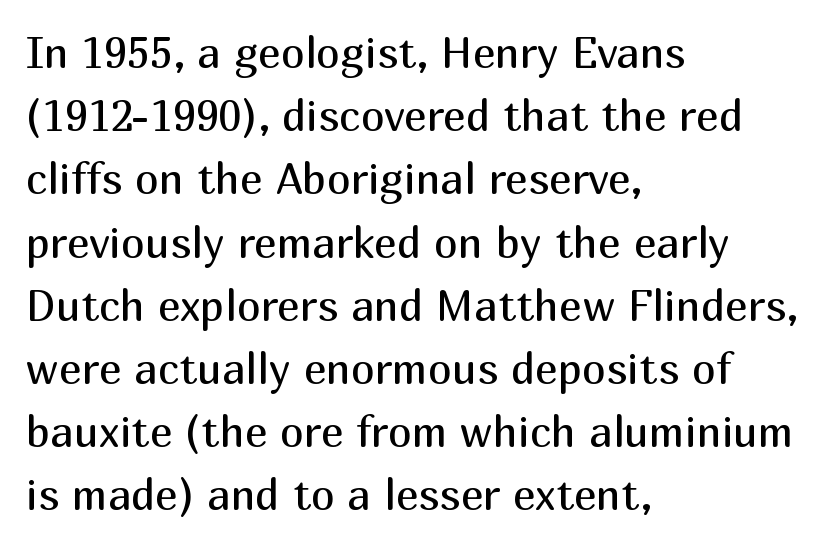
A typesetter would label this face a sans. This sample has the flowing, uneven cadence of proportional lettering. Counters stay open thanks to moderate or lighter strokes. Compared with typical paragraphs, the rows here are spaced about the same. Each row of text sits above clean, open space. Style check: upright.
